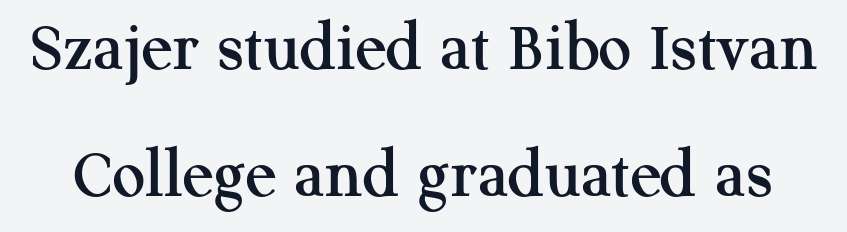
Q: Is the text italic (slanted)? A: No, it is upright.
Q: Is the typeface a serif or a sans-serif typeface? A: Serif.
Q: Is the text underlined? A: No.
Q: Is the spacing between letters normal or unusually wide? A: Normal.
Q: Width (condensed, normal, or wide)? A: Normal.
Q: Stroke contrast? A: Medium.
Q: x-height? A: Medium.
Q: Monospaced? A: No.
